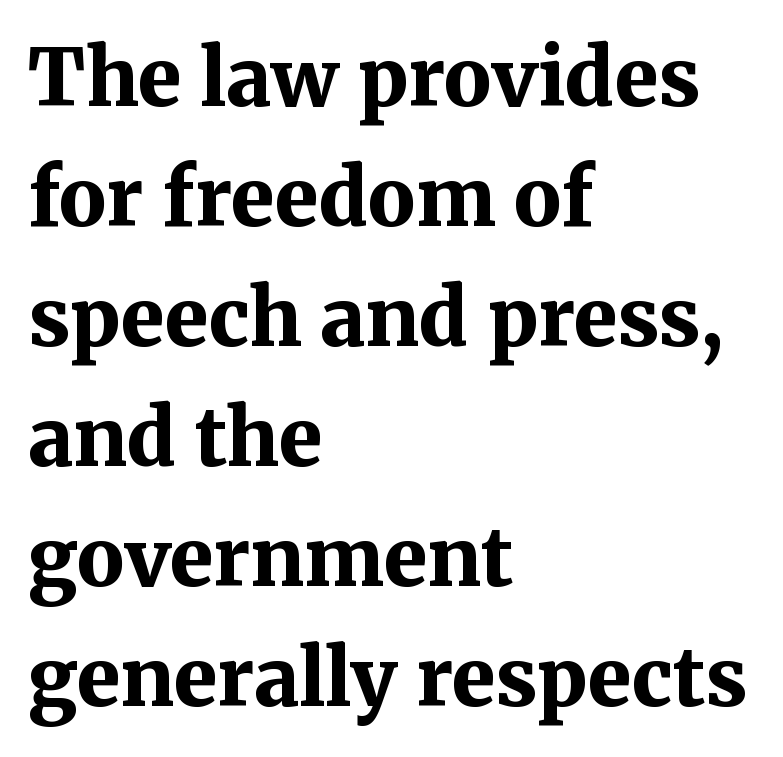
The image shows 79 px bold serif type, upright; set left-aligned, normal line spacing (1.52x), normal letter spacing, not underlined; medium stroke contrast and a medium x-height.
